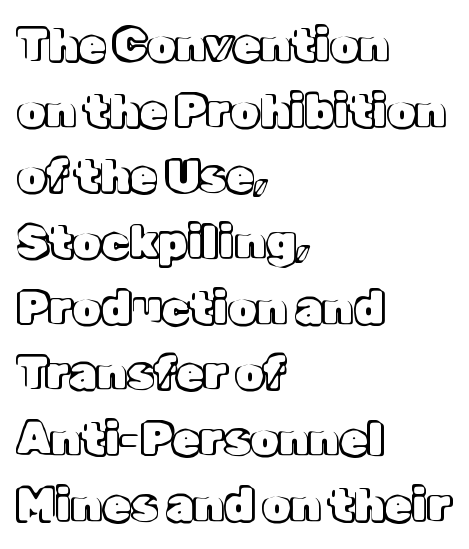
{"italic": "no", "width": "normal", "x_height": "medium", "monospaced": "no", "underline": "no", "align": "left", "line_spacing": "normal", "line_spacing_ratio": 1.46, "letter_spacing": "normal", "letter_spacing_em": 0.0, "glyph_px": 45}
